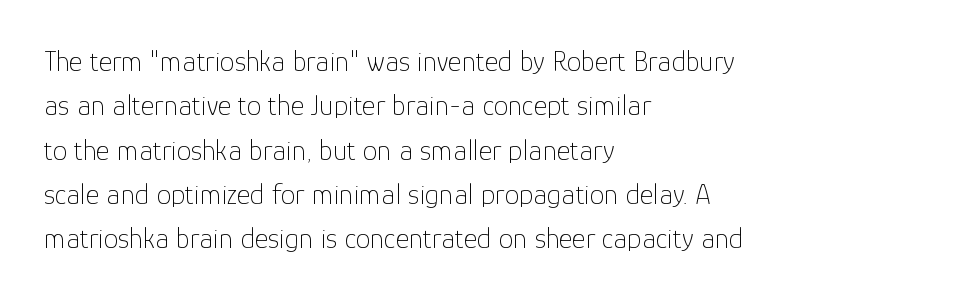
Q: Is the text bold? A: No.
Q: Is the text italic (slanted)? A: No, it is upright.
Q: Is the typeface a serif or a sans-serif typeface? A: Sans-serif.
Q: Is the text underlined? A: No.
Q: How is the paragraph aligned? A: Left-aligned.
Q: Is the spacing between letters normal or unusually wide? A: Normal.
Q: Is the spacing between lines tight, normal or loose? A: Normal.
Q: Width (condensed, normal, or wide)? A: Normal.
Q: Stroke contrast? A: Low.
Q: x-height? A: Medium.
Q: Monospaced? A: No.
